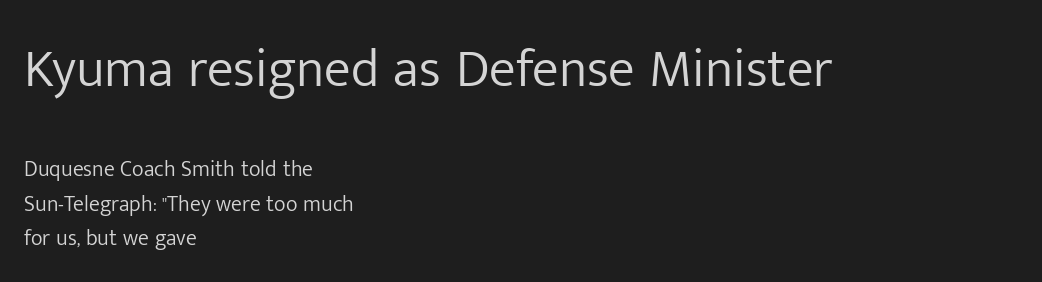
Q: Is the text bold? A: No.
Q: Is the text italic (slanted)? A: No, it is upright.
Q: Is the typeface a serif or a sans-serif typeface? A: Sans-serif.
Q: Is the text underlined? A: No.
Q: How is the paragraph aligned? A: Left-aligned.
Q: Is the spacing between letters normal or unusually wide? A: Normal.
Q: Is the spacing between lines tight, normal or loose? A: Normal.
Q: Which block of text is set in a larger size, the first (top) or the second (bottom)? A: The first (top) one.
Q: Width (condensed, normal, or wide)? A: Normal.
Q: Stroke contrast? A: Low.
Q: x-height? A: Medium.
Q: Monospaced? A: No.
